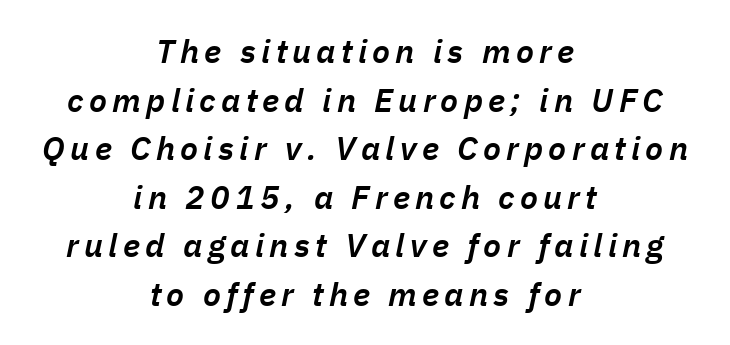
{"italic": "yes", "lean": "right", "slant_degrees": 11, "bold": "semi", "weight": "semibold", "width": "normal", "stroke_contrast": "low", "x_height": "medium", "monospaced": "no", "underline": "no", "align": "center", "line_spacing": "normal", "line_spacing_ratio": 1.47, "glyph_px": 33}
